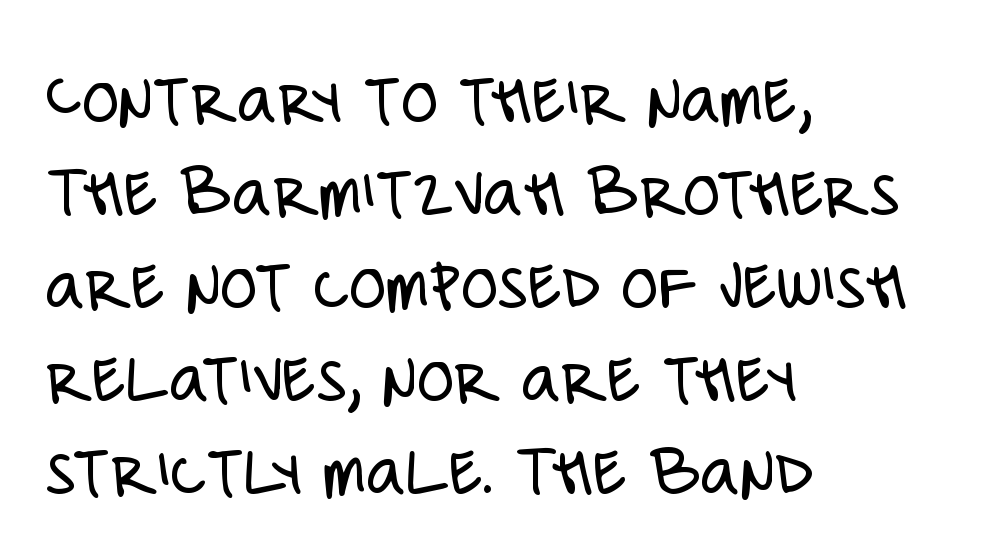
Q: Is the text bold? A: No.
Q: Is the text italic (slanted)? A: No, it is upright.
Q: Is the typeface a serif or a sans-serif typeface? A: Sans-serif.
Q: Is the text underlined? A: No.
Q: How is the paragraph aligned? A: Left-aligned.
Q: Is the spacing between letters normal or unusually wide? A: Normal.
Q: Width (condensed, normal, or wide)? A: Condensed.
Q: Stroke contrast? A: Low.
Q: x-height? A: Large.
Q: Monospaced? A: No.
